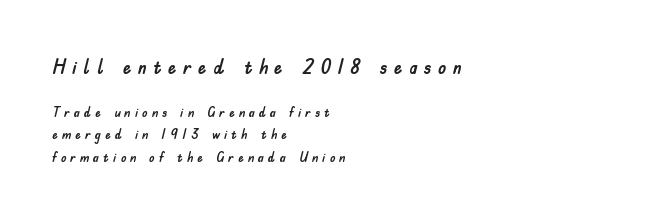
The image shows 21 px text type; set left-aligned, normal line spacing (1.59x), unusually wide letter spacing (+0.3 em), not underlined; the first (top) block is 1.5x larger.
